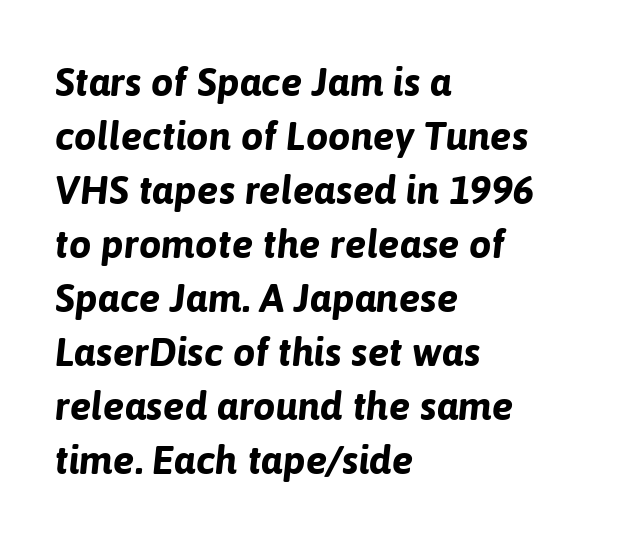
The image shows 40 px bold type, italic (leaning right); set left-aligned, normal line spacing (1.35x), normal letter spacing, not underlined; low stroke contrast and a medium x-height.
